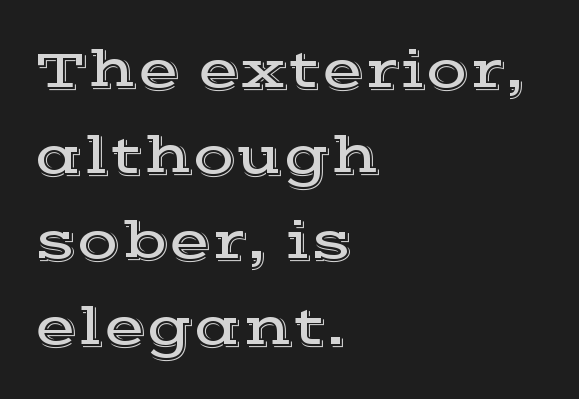
{"serif": "yes", "italic": "no", "width": "wide", "x_height": "medium", "monospaced": "no", "underline": "no", "align": "left", "line_spacing": "normal", "line_spacing_ratio": 1.53, "letter_spacing": "normal", "letter_spacing_em": 0.0, "glyph_px": 56}
